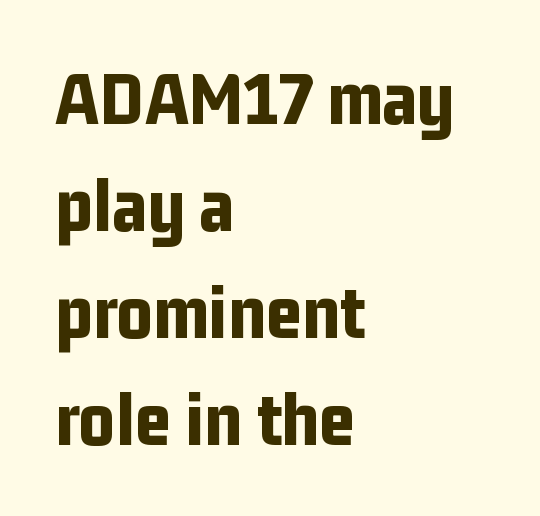
Q: Is the text bold? A: Yes.
Q: Is the text italic (slanted)? A: No, it is upright.
Q: Is the typeface a serif or a sans-serif typeface? A: Sans-serif.
Q: Is the text underlined? A: No.
Q: How is the paragraph aligned? A: Left-aligned.
Q: Is the spacing between letters normal or unusually wide? A: Normal.
Q: Is the spacing between lines tight, normal or loose? A: Normal.
Q: Width (condensed, normal, or wide)? A: Condensed.
Q: Stroke contrast? A: Low.
Q: x-height? A: Medium.
Q: Monospaced? A: No.
